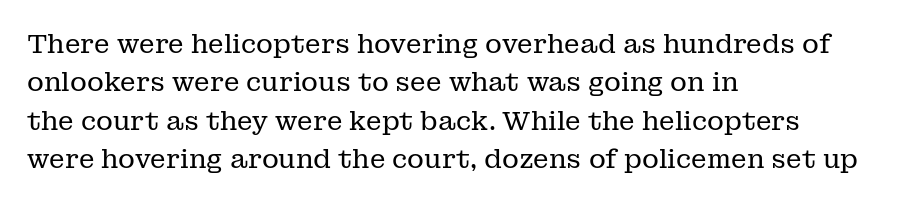
The image shows 26 px text type, upright; set left-aligned, normal line spacing (1.48x), normal letter spacing, not underlined.
